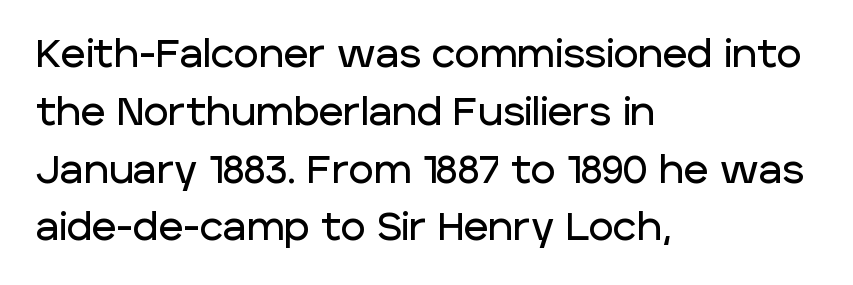
The image shows 38 px sans-serif type, upright; set left-aligned, normal line spacing (1.52x), normal letter spacing, not underlined; low stroke contrast and a large x-height.
